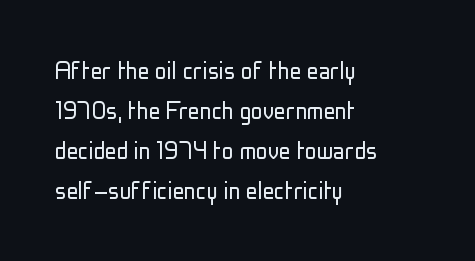
The image shows 29 px light, condensed sans-serif type, upright; set left-aligned, normal line spacing (1.38x), normal letter spacing, not underlined; low stroke contrast and a medium x-height.
